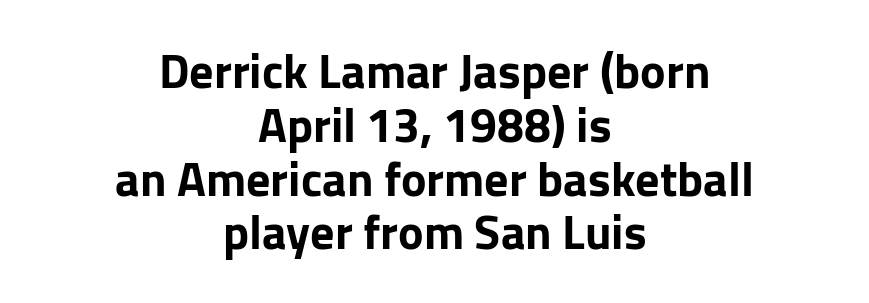
The image shows 48 px bold sans-serif type, upright; set centered, tight line spacing (1.12x), normal letter spacing, not underlined; low stroke contrast and a medium x-height.
